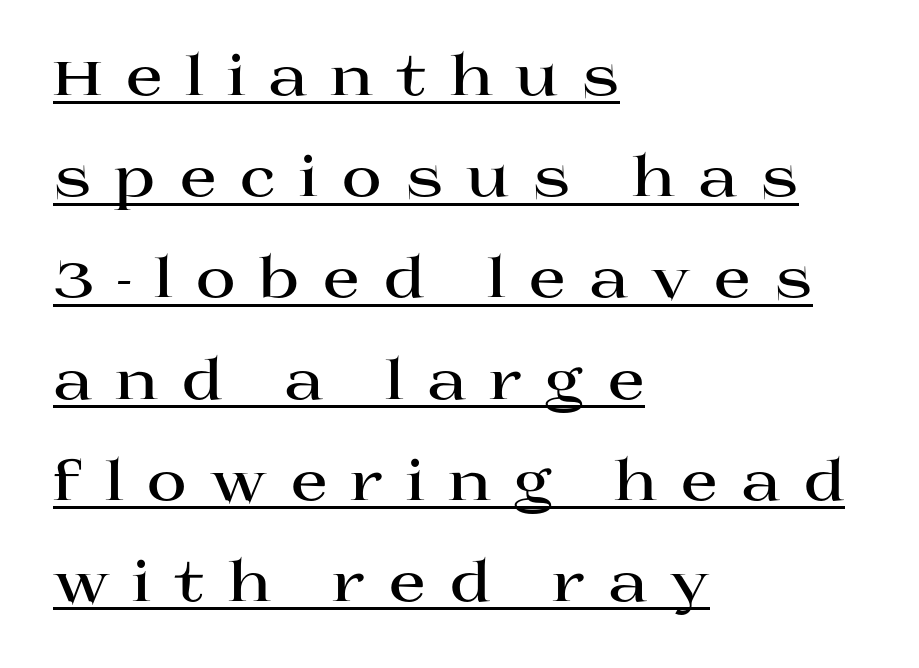
Note: serifs present on the glyphs. Is there any slant? The stems are plumb. These lines are rendered in a variable-pitch font. Glyph-to-glyph distance is far greater than everyday printed text.
